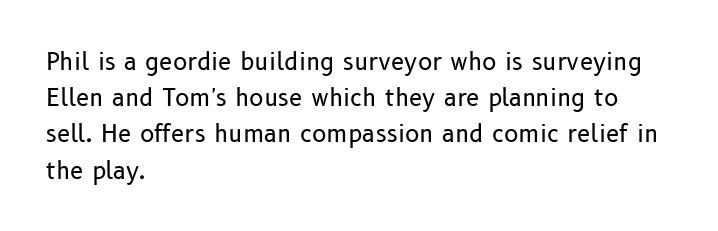
Q: Is the text bold? A: No.
Q: Is the text italic (slanted)? A: No, it is upright.
Q: Is the text underlined? A: No.
Q: How is the paragraph aligned? A: Left-aligned.
Q: Is the spacing between letters normal or unusually wide? A: Normal.
Q: Is the spacing between lines tight, normal or loose? A: Normal.
